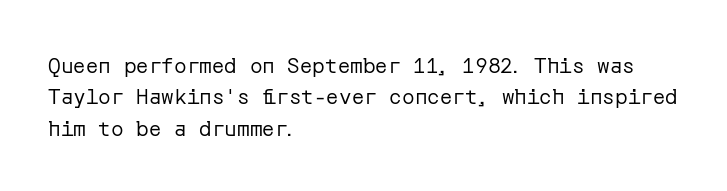
The image shows 21 px text type, upright; set left-aligned, normal line spacing (1.5x), normal letter spacing, not underlined.
